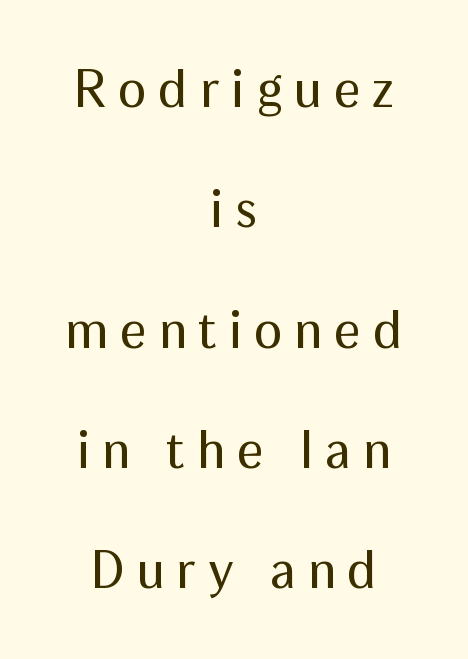
Q: Is the text bold? A: No.
Q: Is the text italic (slanted)? A: No, it is upright.
Q: Is the typeface a serif or a sans-serif typeface? A: Sans-serif.
Q: Is the text underlined? A: No.
Q: How is the paragraph aligned? A: Centered.
Q: Is the spacing between letters normal or unusually wide? A: Unusually wide.
Q: Is the spacing between lines tight, normal or loose? A: Loose.
Q: Width (condensed, normal, or wide)? A: Normal.
Q: Stroke contrast? A: Medium.
Q: x-height? A: Medium.
Q: Monospaced? A: No.
